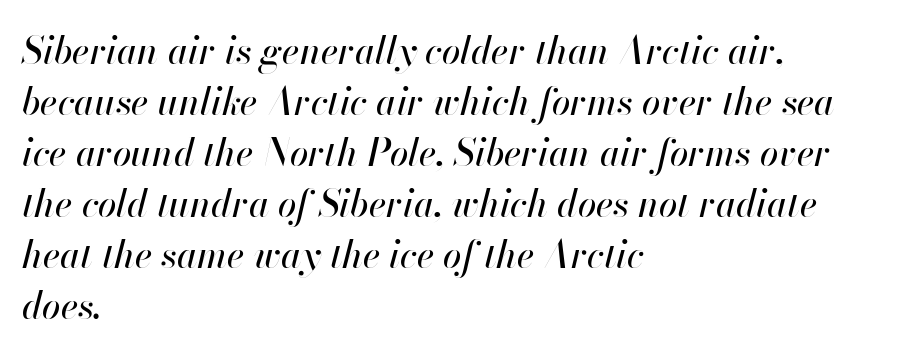
The image shows 37 px text type, italic (leaning right); set left-aligned, normal line spacing (1.38x), normal letter spacing, not underlined; high stroke contrast and a small x-height.
